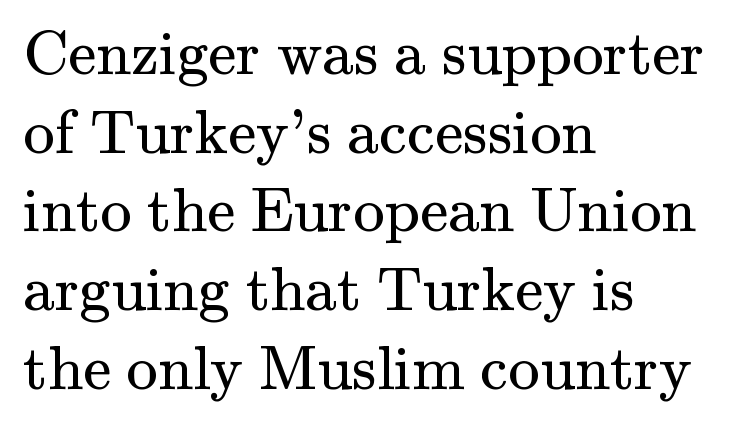
Type style note: has serifs. Notice how descenders clear the ascenders below comfortably — that's standard leading. Italic: no, the glyphs are upright roman. Character widths vary here, with narrow letters taking less room than wide ones.
